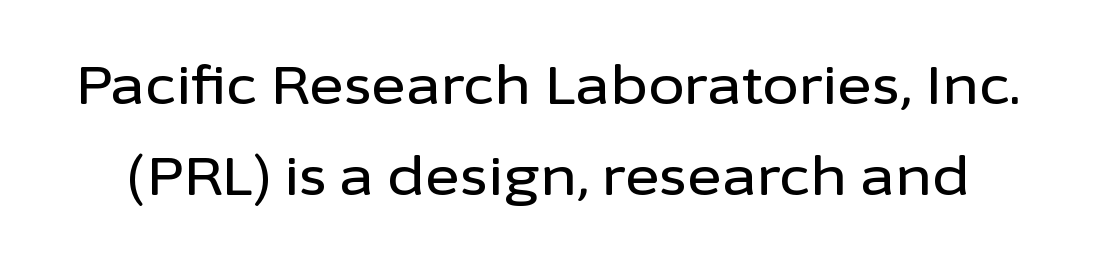
The image shows 53 px sans-serif type, upright; set line spacing 1.71x, normal letter spacing, not underlined; low stroke contrast and a medium x-height.
